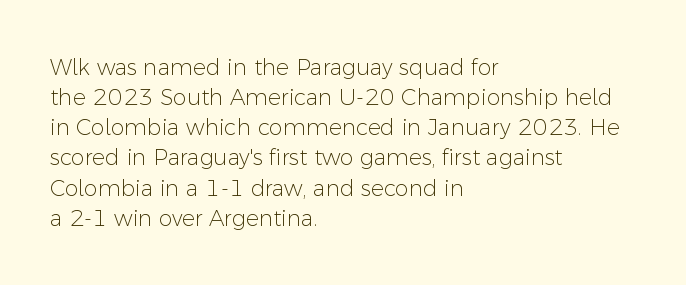
The letterforms sit shoulder to shoulder at normal distance. The space directly below the letters is spotless. Counters stay open thanks to moderate or lighter strokes. The vertical gap from one line to the next is medium. Ascenders rise straight up at ninety degrees. The ragged edge is on the right, which tells us the setting is flush left.
